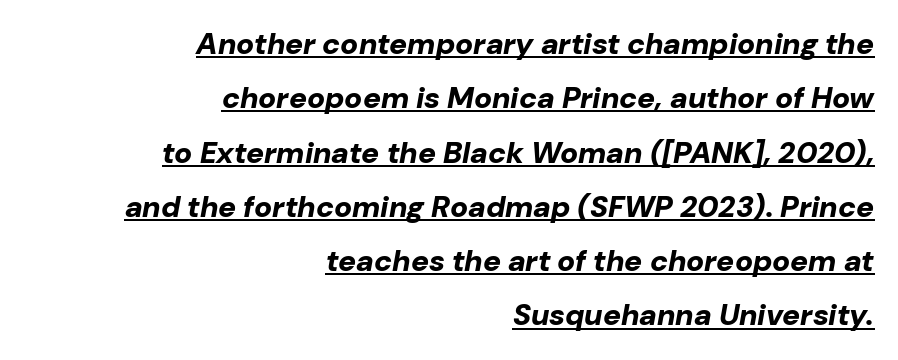
The image shows 30 px bold type, italic (leaning right); set right-aligned, line spacing 1.81x, normal letter spacing, underlined; low stroke contrast and a medium x-height.
